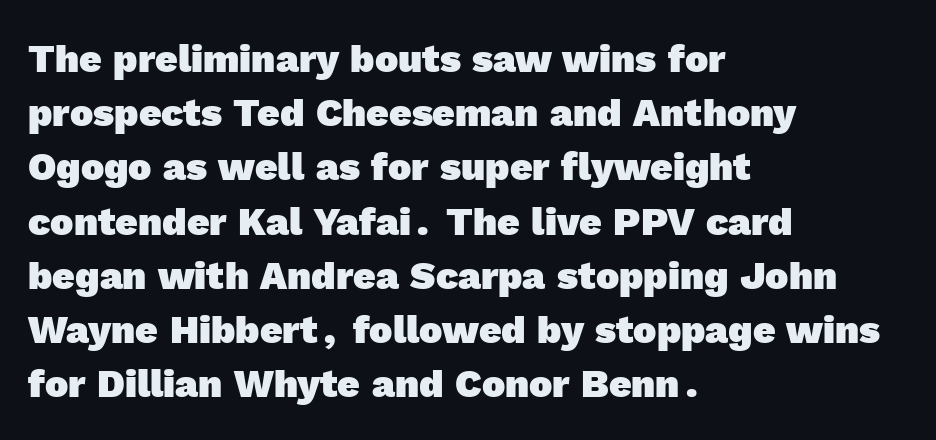
A clean baseline with only descenders dipping below it. Horizontal alignment here is leftward, the default for most running prose. The face used here is proportionally spaced, like ordinary book or web type. The face used here is a sans, in the tradition of grotesques and geometrics. Look at the tracking — it's just the regular setting, nothing added.
